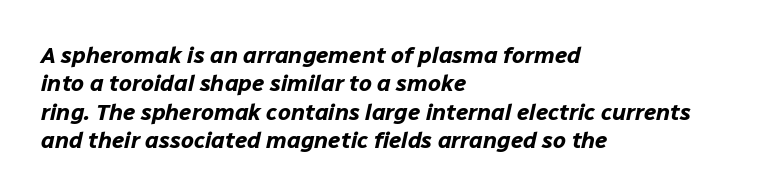
Q: Is the text bold? A: Yes.
Q: Is the text italic (slanted)? A: Yes, it leans right by about 12 degrees.
Q: Is the text underlined? A: No.
Q: How is the paragraph aligned? A: Left-aligned.
Q: Is the spacing between letters normal or unusually wide? A: Normal.
